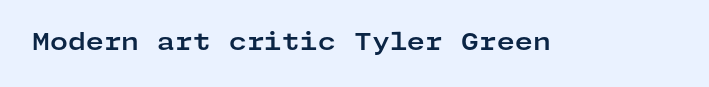
Q: Is the text bold? A: Yes.
Q: Is the text italic (slanted)? A: No, it is upright.
Q: Is the text underlined? A: No.
Q: Is the spacing between letters normal or unusually wide? A: Normal.
